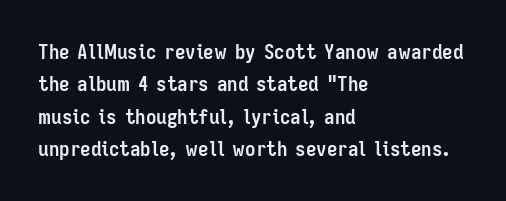
{"italic": "no", "bold": "yes", "underline": "no", "align": "left", "line_spacing": "normal", "line_spacing_ratio": 1.54, "letter_spacing": "normal", "letter_spacing_em": 0.0, "glyph_px": 21}
